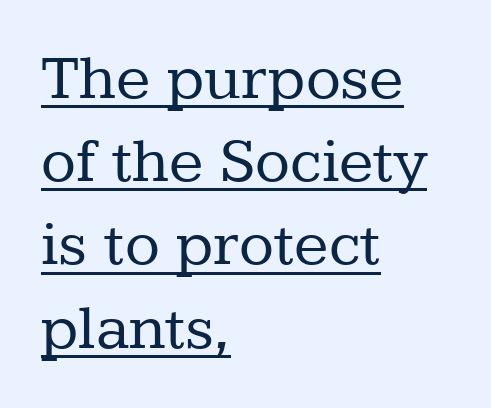
Q: Is the text bold? A: No.
Q: Is the text italic (slanted)? A: No, it is upright.
Q: Is the typeface a serif or a sans-serif typeface? A: Serif.
Q: Is the text underlined? A: Yes.
Q: How is the paragraph aligned? A: Left-aligned.
Q: Is the spacing between letters normal or unusually wide? A: Normal.
Q: Is the spacing between lines tight, normal or loose? A: Normal.
Q: Width (condensed, normal, or wide)? A: Normal.
Q: Stroke contrast? A: Low.
Q: x-height? A: Medium.
Q: Monospaced? A: No.
